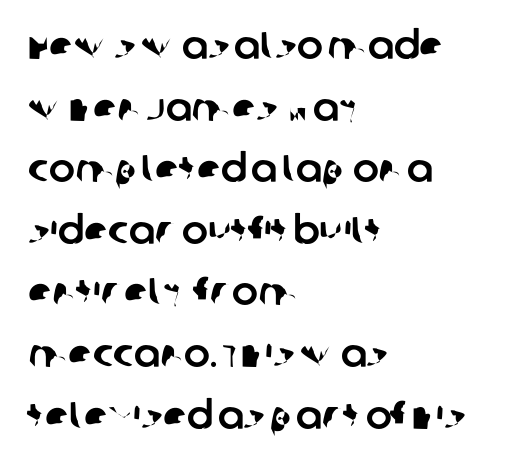
{"serif": "no", "width": "normal", "stroke_contrast": "low", "x_height": "large", "monospaced": "no", "underline": "no", "align": "left", "line_spacing": "normal", "line_spacing_ratio": 1.58, "letter_spacing": "normal", "letter_spacing_em": 0.0, "glyph_px": 39}
